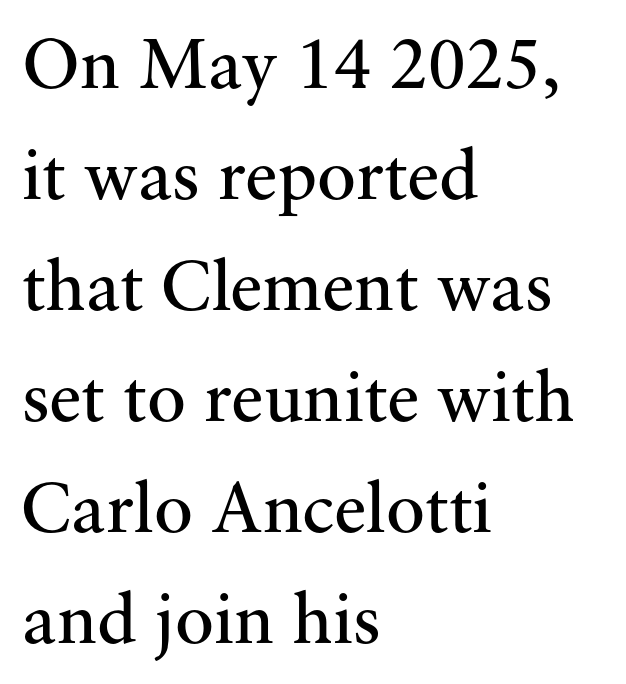
{"serif": "yes", "italic": "no", "bold": "no", "weight": "regular", "width": "normal", "stroke_contrast": "medium", "x_height": "small", "monospaced": "no", "underline": "no", "align": "left", "line_spacing": "normal", "line_spacing_ratio": 1.52, "letter_spacing": "normal", "letter_spacing_em": 0.0, "glyph_px": 73}
